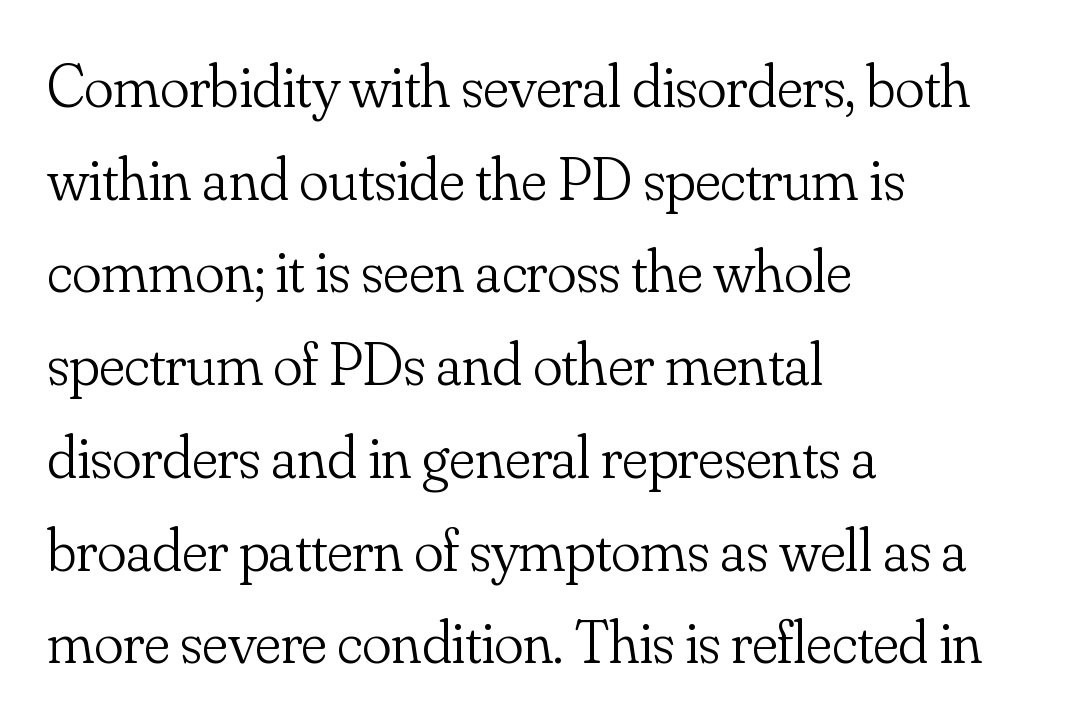
The image shows 61 px light serif type, upright; set left-aligned, normal line spacing (1.52x), normal letter spacing, not underlined; low stroke contrast and a small x-height.
